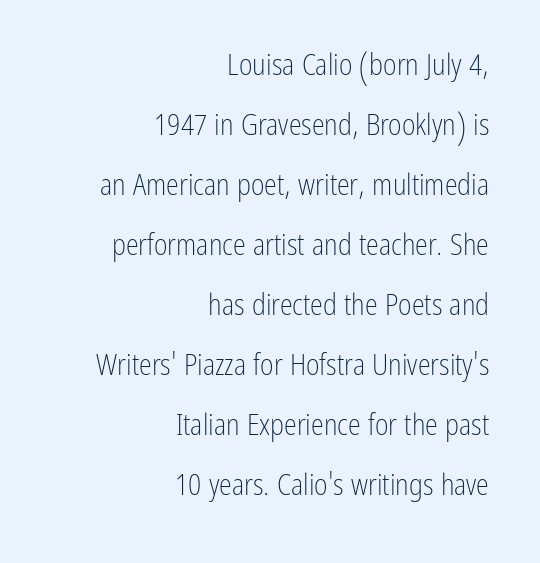
Is there much room between lines? Yes — plenty of vertical air separates them. Alignment: flush right. The passage shown is typed in a proportional face where columns would drift. On a weight scale, this lands at 450 or below. The axis of the letterforms is exactly vertical. In terms of letterform style, serifs are entirely absent.
